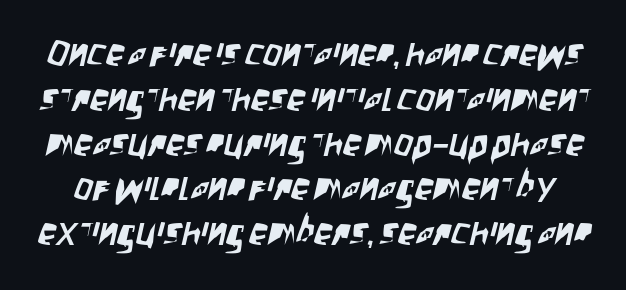
Q: Is the typeface a serif or a sans-serif typeface? A: Sans-serif.
Q: Is the text underlined? A: No.
Q: Is the spacing between letters normal or unusually wide? A: Normal.
Q: Width (condensed, normal, or wide)? A: Condensed.
Q: Stroke contrast? A: Low.
Q: x-height? A: Large.
Q: Monospaced? A: No.
